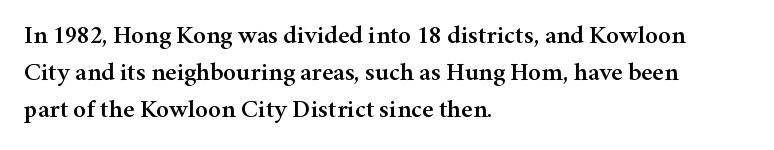
Q: Is the text italic (slanted)? A: No, it is upright.
Q: Is the text underlined? A: No.
Q: How is the paragraph aligned? A: Left-aligned.
Q: Is the spacing between letters normal or unusually wide? A: Normal.
Q: Is the spacing between lines tight, normal or loose? A: Normal.
